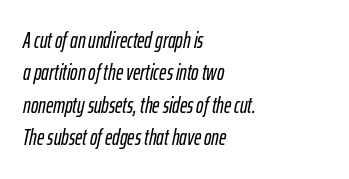
The image shows 22 px text type, italic (leaning right); set left-aligned, normal line spacing (1.47x), normal letter spacing, not underlined.
